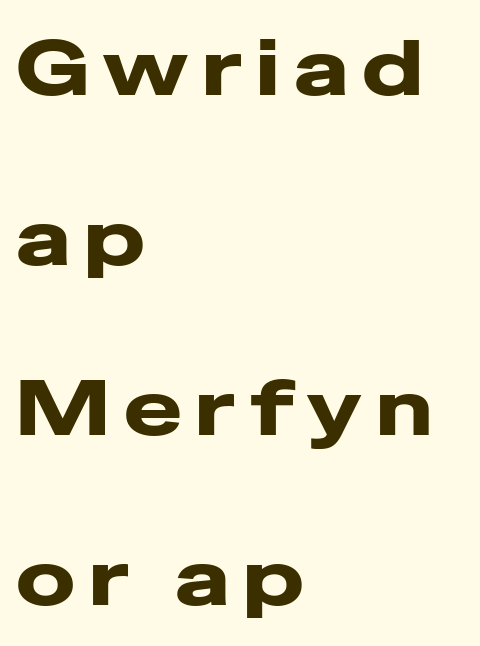
The image shows 78 px heavy, wide sans-serif type, upright; set left-aligned, loose line spacing (2.18x), not underlined; low stroke contrast and a medium x-height.
